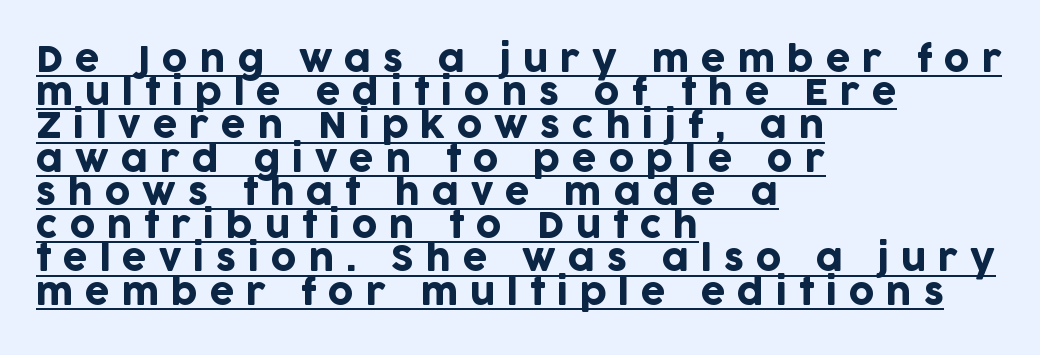
Q: Is the text italic (slanted)? A: No, it is upright.
Q: Is the typeface a serif or a sans-serif typeface? A: Sans-serif.
Q: Is the text underlined? A: Yes.
Q: How is the paragraph aligned? A: Left-aligned.
Q: Is the spacing between letters normal or unusually wide? A: Unusually wide.
Q: Is the spacing between lines tight, normal or loose? A: Tight.
Q: Width (condensed, normal, or wide)? A: Normal.
Q: Stroke contrast? A: Low.
Q: x-height? A: Large.
Q: Monospaced? A: No.
